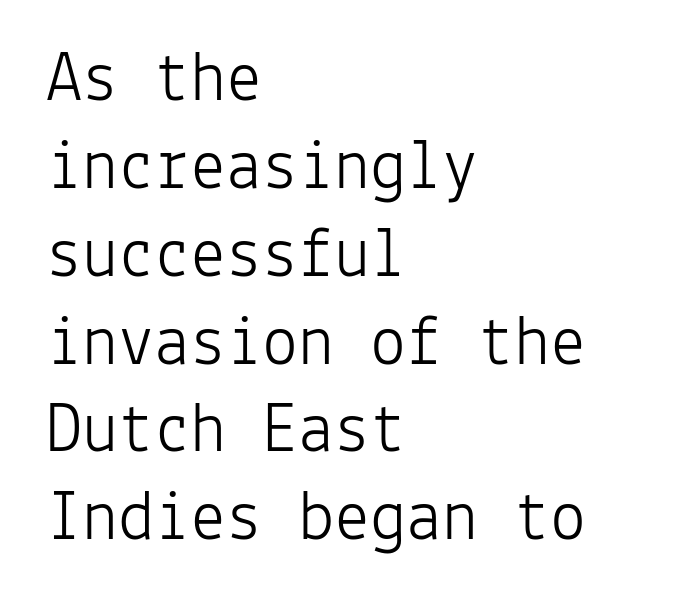
The image shows 72 px light sans-serif type, upright, monospaced; set left-aligned, line spacing 1.22x, normal letter spacing, not underlined; low stroke contrast and a medium x-height.
